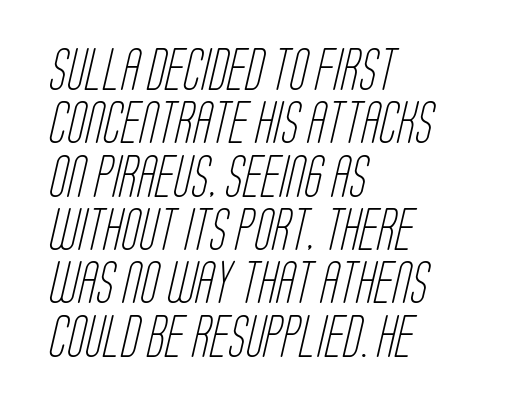
Character widths vary here, with narrow letters taking less room than wide ones. There is no visible air inserted between adjacent glyphs. Is this a heavy cut? Hardly; it is regular or lighter. Line beginnings align vertically; line endings do not. Descenders hang freely into open space.
